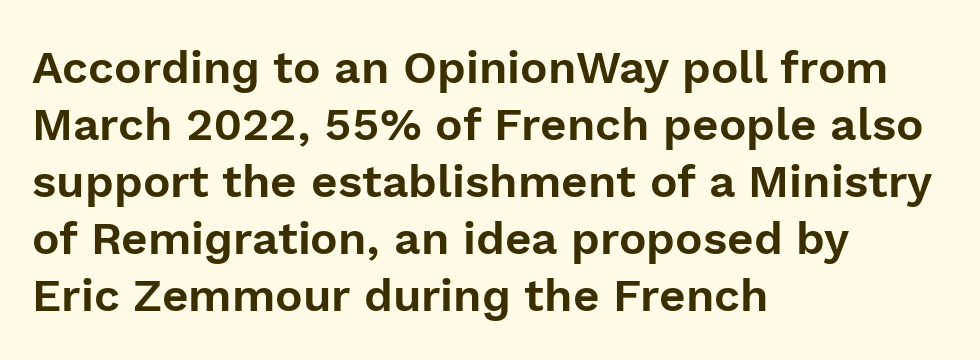
{"serif": "no", "italic": "no", "width": "normal", "x_height": "medium", "monospaced": "no", "underline": "no", "align": "left", "line_spacing_ratio": 1.24, "letter_spacing": "normal", "letter_spacing_em": 0.0, "glyph_px": 46}
